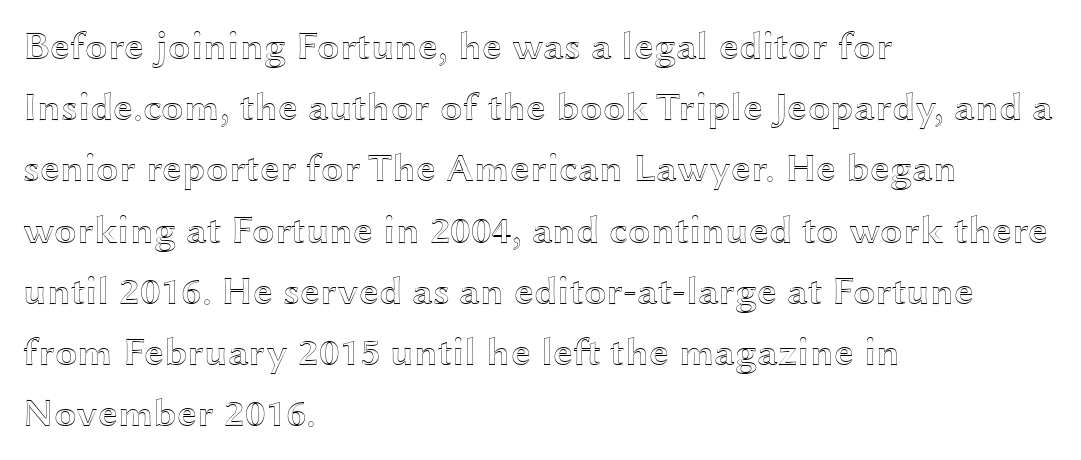
Q: Is the text italic (slanted)? A: No, it is upright.
Q: Is the text underlined? A: No.
Q: How is the paragraph aligned? A: Left-aligned.
Q: Is the spacing between letters normal or unusually wide? A: Normal.
Q: Is the spacing between lines tight, normal or loose? A: Normal.
Q: Width (condensed, normal, or wide)? A: Wide.
Q: x-height? A: Medium.
Q: Monospaced? A: No.
